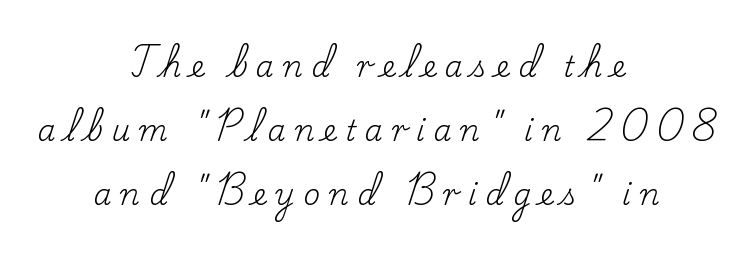
The tracking reads as deliberately expanded to a designer's eye. Just letters on the line, the space beneath them empty. The typeface chosen for these lines features serifs. Here the designer chose a conventional face with non-uniform glyph widths. Does the leading feel generous? Absolutely, it's lavish.
